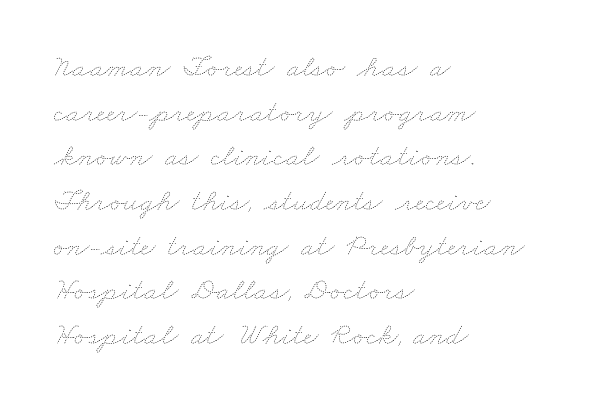
The image shows 31 px thin, wide type; set left-aligned, normal line spacing (1.44x), normal letter spacing, not underlined; low stroke contrast and a small x-height.
